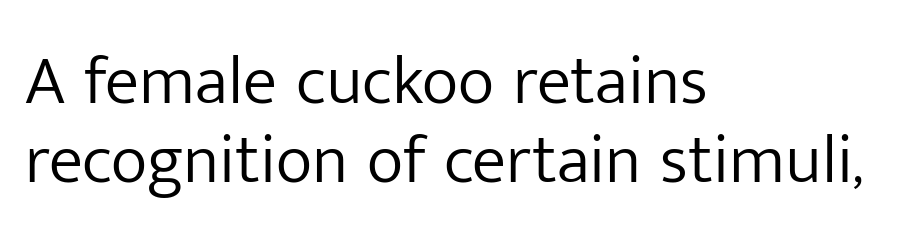
{"serif": "no", "italic": "no", "bold": "no", "weight": "light", "width": "normal", "stroke_contrast": "low", "x_height": "medium", "monospaced": "no", "underline": "no", "align": "left", "line_spacing": "tight", "line_spacing_ratio": 1.15, "letter_spacing": "normal", "letter_spacing_em": 0.0, "glyph_px": 69}
